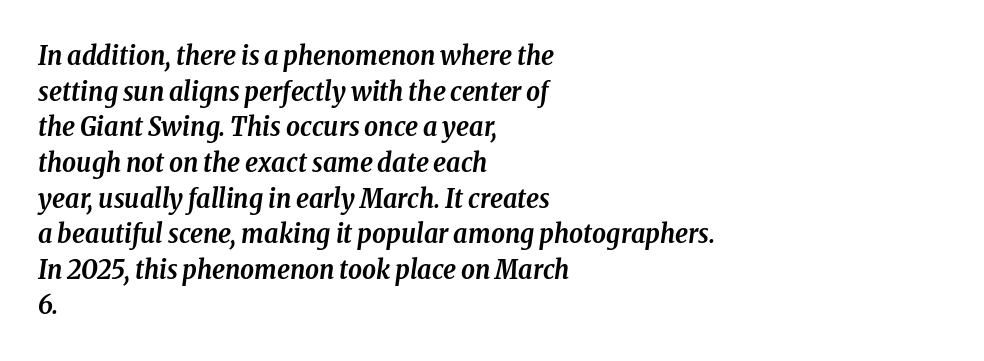
Here the glyphs are tracked normally, forming tight word shapes. Letters rest on an invisible, unmarked baseline. Bold? Absolutely — the strokes are thick and heavy. The letters are slanted; this is an italic face. These lines stack with their left ends in a neat column. Rows of type keep a routine distance in the vertical direction.
